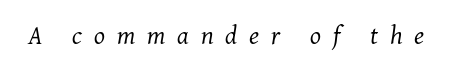
The image shows 28 px light serif type, italic (leaning right); set unusually wide letter spacing (+0.42 em), not underlined; medium stroke contrast and a medium x-height.
